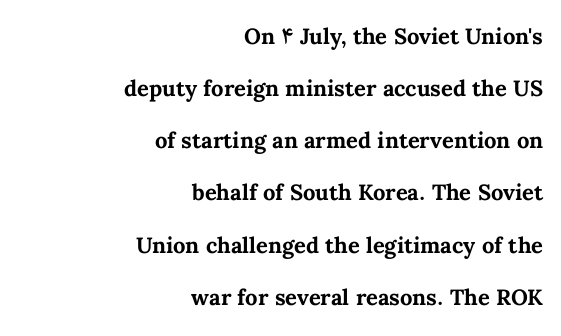
{"italic": "no", "bold": "yes", "underline": "no", "align": "right", "line_spacing": "loose", "line_spacing_ratio": 2.37, "letter_spacing": "normal", "letter_spacing_em": 0.0, "glyph_px": 22}
